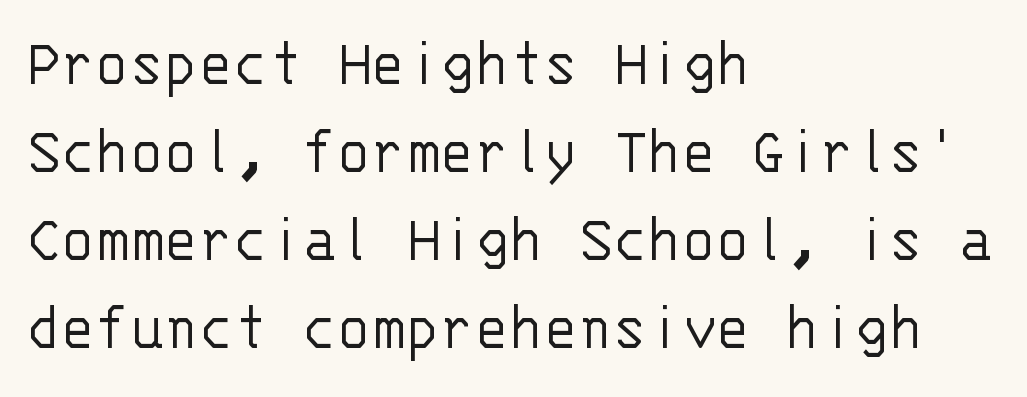
{"serif": "no", "italic": "no", "bold": "no", "weight": "light", "width": "normal", "stroke_contrast": "low", "x_height": "large", "monospaced": "yes", "underline": "no", "align": "left", "line_spacing_ratio": 1.24, "letter_spacing": "normal", "letter_spacing_em": 0.0, "glyph_px": 71}
